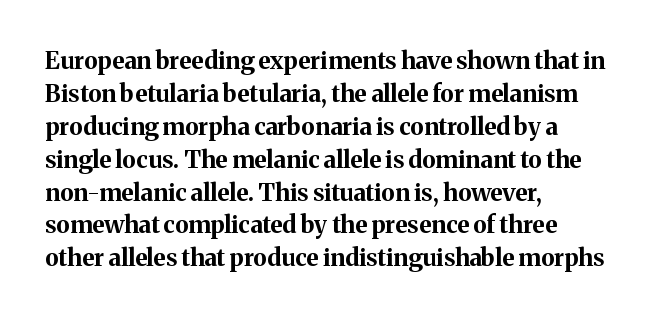
The tracking reads as untouched default to a designer's eye. Check the space under the baseline: it is left empty. The letters stand straight up with perfectly vertical stems. Each line starts at the same left margin while the right side varies. Weight check: bold — yes, fully. These lines sit exactly where default settings would place them.
